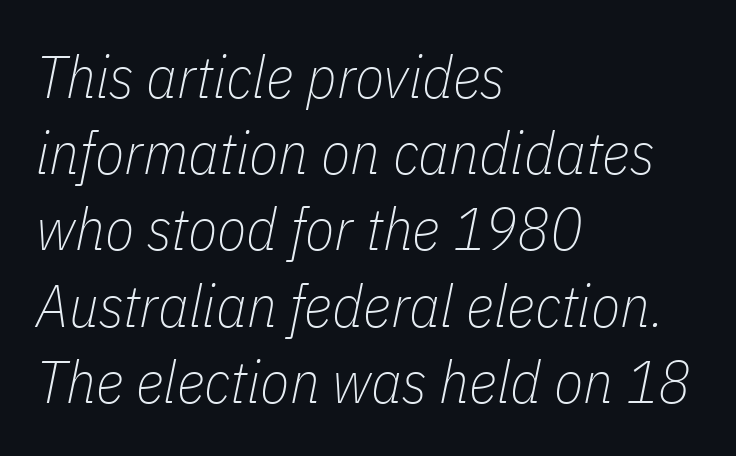
Q: Is the text bold? A: No.
Q: Is the text italic (slanted)? A: Yes, it leans right by about 11 degrees.
Q: Is the text underlined? A: No.
Q: How is the paragraph aligned? A: Left-aligned.
Q: Is the spacing between letters normal or unusually wide? A: Normal.
Q: Is the spacing between lines tight, normal or loose? A: Normal.
Q: Width (condensed, normal, or wide)? A: Condensed.
Q: Stroke contrast? A: Low.
Q: x-height? A: Medium.
Q: Monospaced? A: No.
